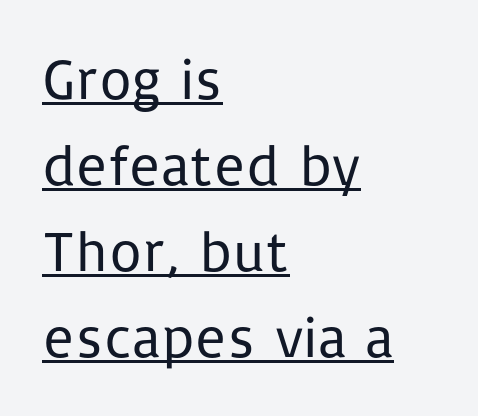
{"serif": "no", "italic": "no", "bold": "no", "weight": "regular", "width": "normal", "stroke_contrast": "low", "x_height": "medium", "monospaced": "no", "underline": "yes", "align": "left", "line_spacing": "normal", "line_spacing_ratio": 1.51, "letter_spacing": "normal", "letter_spacing_em": 0.0, "glyph_px": 57}
